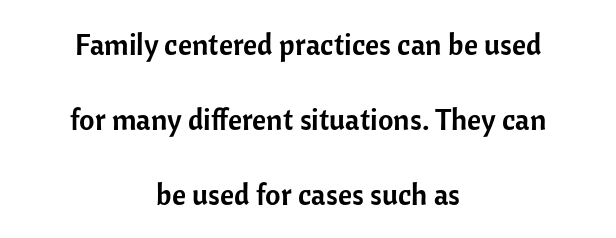
Q: Is the text italic (slanted)? A: No, it is upright.
Q: Is the typeface a serif or a sans-serif typeface? A: Sans-serif.
Q: Is the text underlined? A: No.
Q: How is the paragraph aligned? A: Centered.
Q: Is the spacing between letters normal or unusually wide? A: Normal.
Q: Is the spacing between lines tight, normal or loose? A: Loose.
Q: Width (condensed, normal, or wide)? A: Normal.
Q: Stroke contrast? A: Low.
Q: x-height? A: Medium.
Q: Monospaced? A: No.
